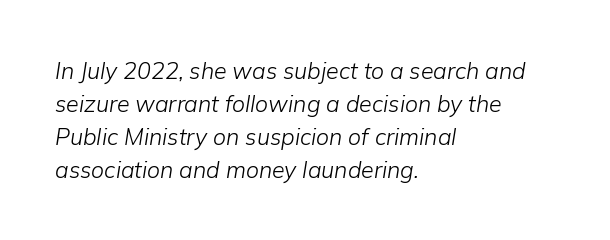
{"italic": "yes", "lean": "right", "slant_degrees": 9, "bold": "no", "underline": "no", "align": "left", "line_spacing": "normal", "line_spacing_ratio": 1.44, "letter_spacing": "normal", "letter_spacing_em": 0.0, "glyph_px": 23}
